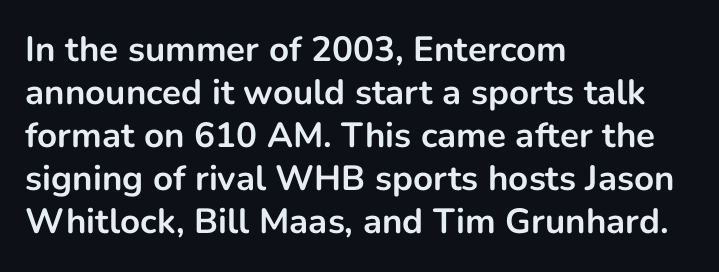
{"serif": "no", "italic": "no", "bold": "yes", "weight": "bold", "width": "normal", "stroke_contrast": "low", "x_height": "medium", "monospaced": "no", "underline": "no", "align": "left", "line_spacing_ratio": 1.23, "letter_spacing": "normal", "letter_spacing_em": 0.0, "glyph_px": 35}
